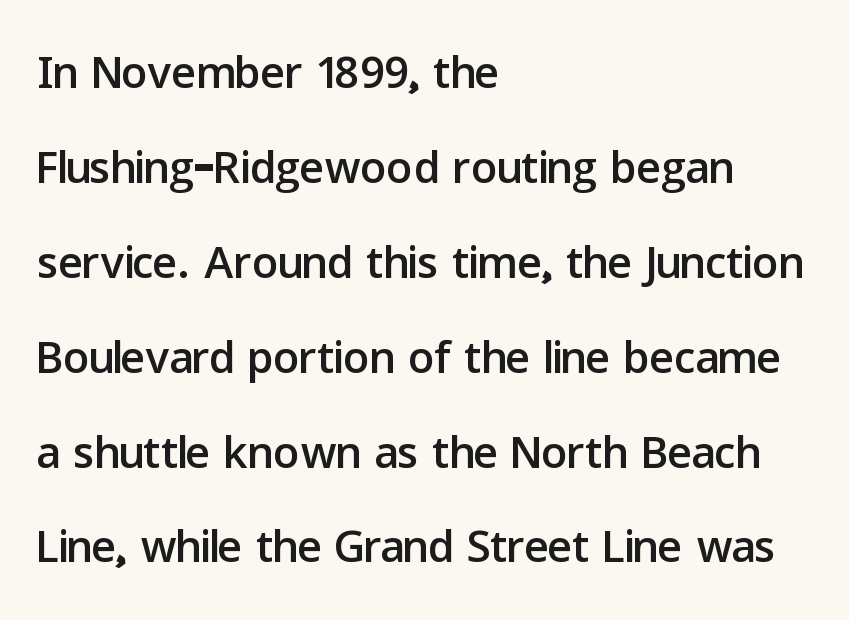
{"serif": "no", "italic": "no", "width": "normal", "stroke_contrast": "low", "x_height": "medium", "monospaced": "no", "underline": "no", "align": "left", "line_spacing": "normal", "line_spacing_ratio": 1.46, "letter_spacing": "normal", "letter_spacing_em": 0.0, "glyph_px": 65}
